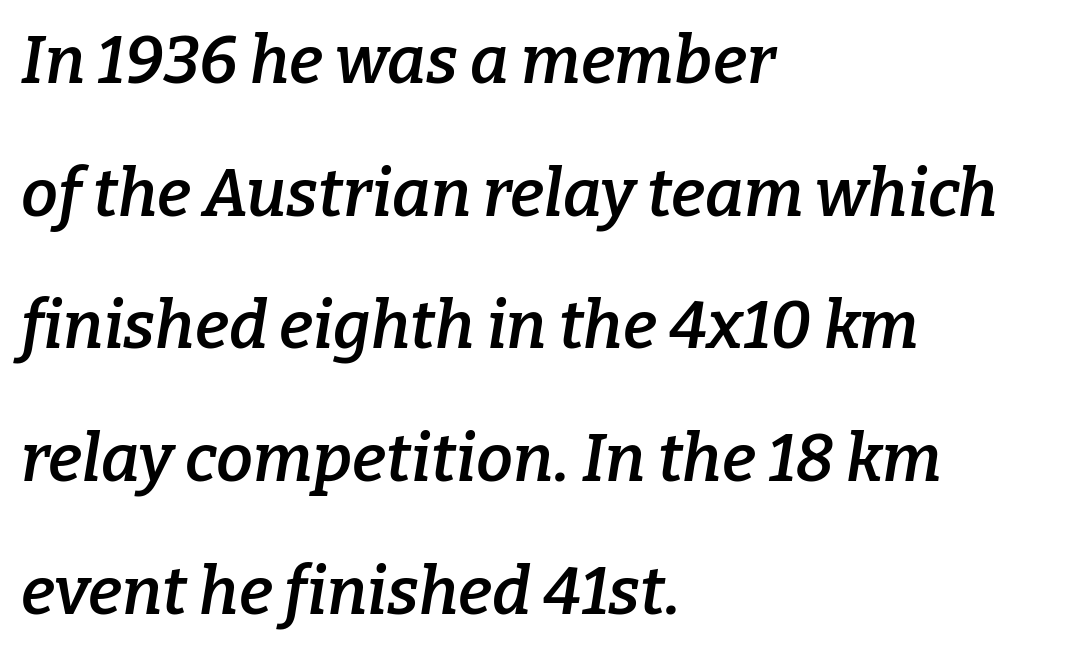
Q: Is the text bold? A: Semi-bold.
Q: Is the text italic (slanted)? A: Yes, it leans right by about 9 degrees.
Q: Is the typeface a serif or a sans-serif typeface? A: Serif.
Q: Is the text underlined? A: No.
Q: How is the paragraph aligned? A: Left-aligned.
Q: Is the spacing between letters normal or unusually wide? A: Normal.
Q: Is the spacing between lines tight, normal or loose? A: Loose.
Q: Width (condensed, normal, or wide)? A: Normal.
Q: Stroke contrast? A: Low.
Q: x-height? A: Medium.
Q: Monospaced? A: No.
